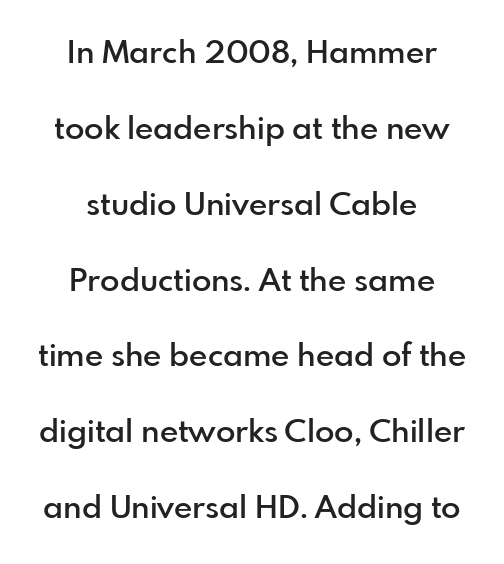
Q: Is the text bold? A: Semi-bold.
Q: Is the text italic (slanted)? A: No, it is upright.
Q: Is the typeface a serif or a sans-serif typeface? A: Sans-serif.
Q: Is the text underlined? A: No.
Q: How is the paragraph aligned? A: Centered.
Q: Is the spacing between letters normal or unusually wide? A: Normal.
Q: Is the spacing between lines tight, normal or loose? A: Loose.
Q: Width (condensed, normal, or wide)? A: Normal.
Q: Stroke contrast? A: Low.
Q: x-height? A: Small.
Q: Monospaced? A: No.
